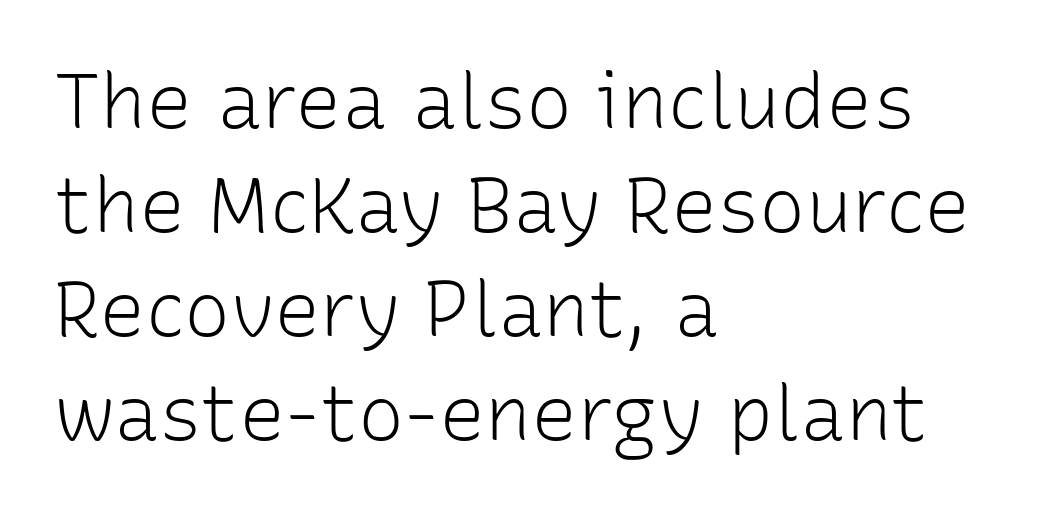
The image shows 77 px light sans-serif type, upright; set left-aligned, normal line spacing (1.35x), normal letter spacing, not underlined; low stroke contrast and a medium x-height.
